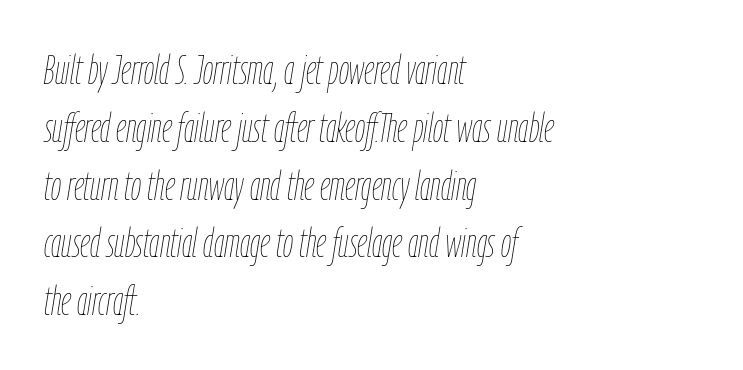
The image shows 41 px thin, condensed type, italic (leaning right); set left-aligned, normal line spacing (1.41x), normal letter spacing, not underlined; low stroke contrast and a medium x-height.
